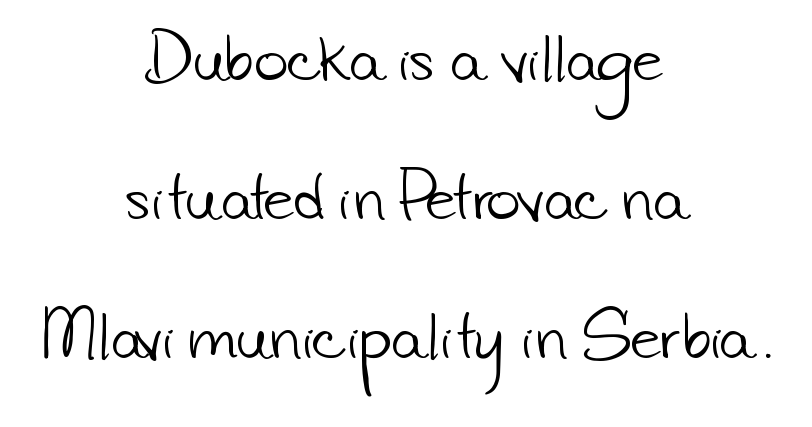
The image shows 58 px light sans-serif type; set centered, loose line spacing (2.4x), normal letter spacing, not underlined; low stroke contrast and a small x-height.
